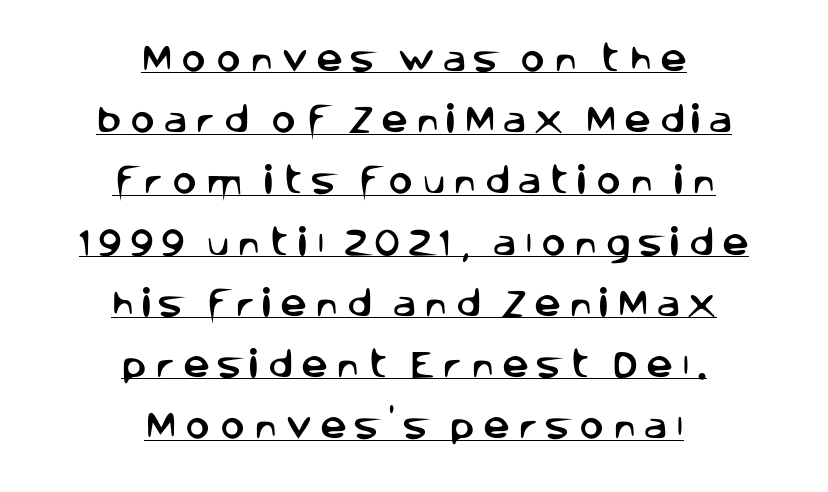
The typeface chosen for these lines omits serifs. Characters follow at a spacing far wider than the type designer built in. Here the designer chose a conventional face with non-uniform glyph widths. The setting favours the middle, as headings and verse often do. Vertically, the passage feels expansive, rows floating well apart.
